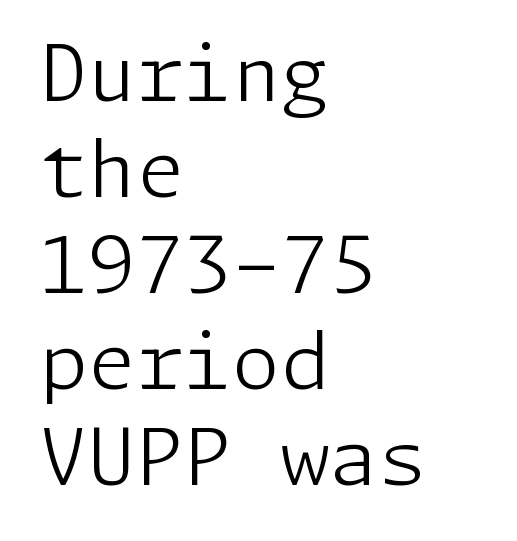
The image shows 78 px light sans-serif type, upright; set left-aligned, line spacing 1.23x, normal letter spacing, not underlined; low stroke contrast and a medium x-height.
